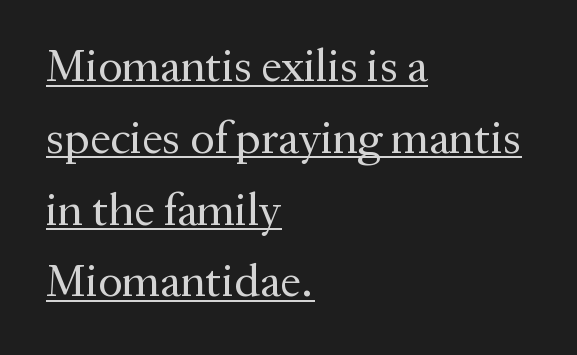
The typesetter has applied underlining to the passage shown. The typography opts for an upright posture over an oblique one. What kind of face is this? One with serifs. Notice how the passage keeps a crisp vertical edge on the left only.
